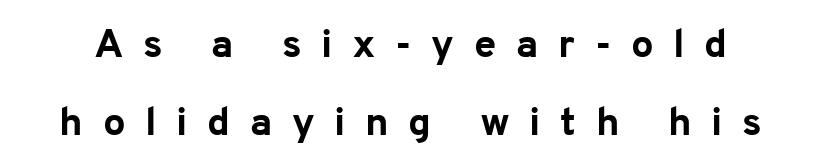
{"serif": "no", "italic": "no", "bold": "yes", "weight": "bold", "width": "normal", "stroke_contrast": "low", "x_height": "medium", "monospaced": "no", "underline": "no", "line_spacing": "loose", "line_spacing_ratio": 1.96, "letter_spacing": "wide", "letter_spacing_em": 0.49, "glyph_px": 40}
